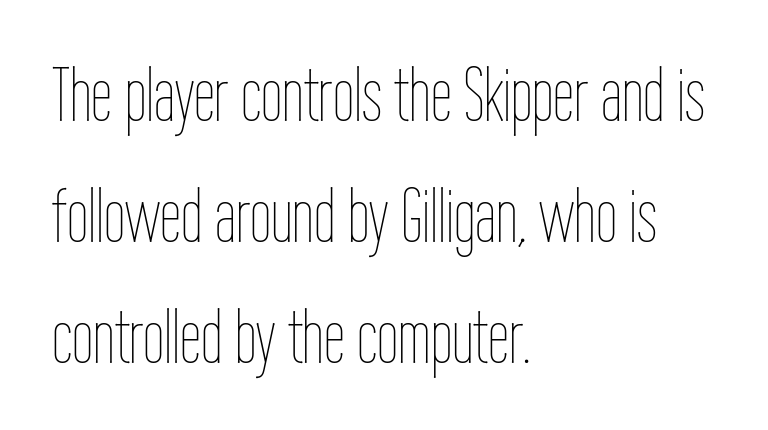
Q: Is the text bold? A: No.
Q: Is the text italic (slanted)? A: No, it is upright.
Q: Is the text underlined? A: No.
Q: How is the paragraph aligned? A: Left-aligned.
Q: Is the spacing between letters normal or unusually wide? A: Normal.
Q: Is the spacing between lines tight, normal or loose? A: Normal.
Q: Width (condensed, normal, or wide)? A: Condensed.
Q: Stroke contrast? A: Low.
Q: x-height? A: Medium.
Q: Monospaced? A: No.
